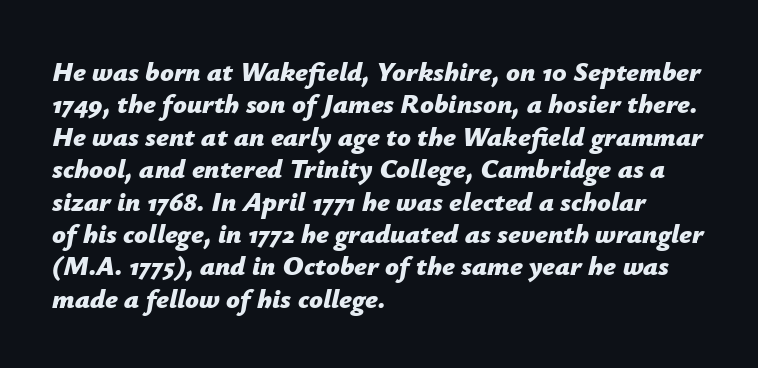
{"italic": "yes", "lean": "right", "slant_degrees": 12, "bold": "yes", "underline": "no", "align": "left", "line_spacing_ratio": 1.2, "letter_spacing": "normal", "letter_spacing_em": 0.0, "glyph_px": 27}
